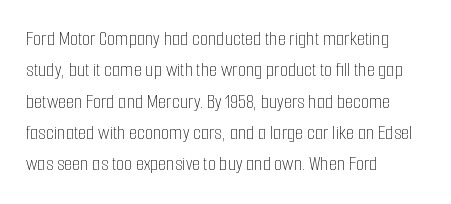
Q: Is the text bold? A: No.
Q: Is the text italic (slanted)? A: No, it is upright.
Q: Is the text underlined? A: No.
Q: How is the paragraph aligned? A: Left-aligned.
Q: Is the spacing between letters normal or unusually wide? A: Normal.
Q: Is the spacing between lines tight, normal or loose? A: Normal.
